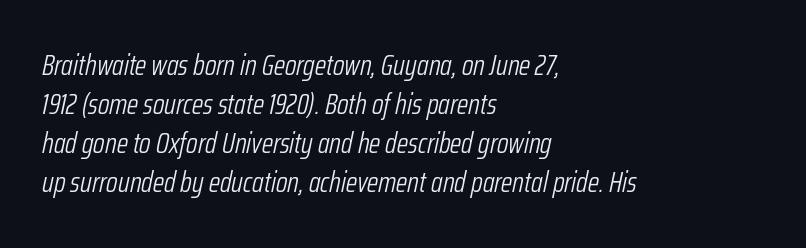
The image shows 29 px light, condensed type, italic (leaning right); set left-aligned, normal line spacing (1.35x), normal letter spacing, not underlined; low stroke contrast and a medium x-height.
